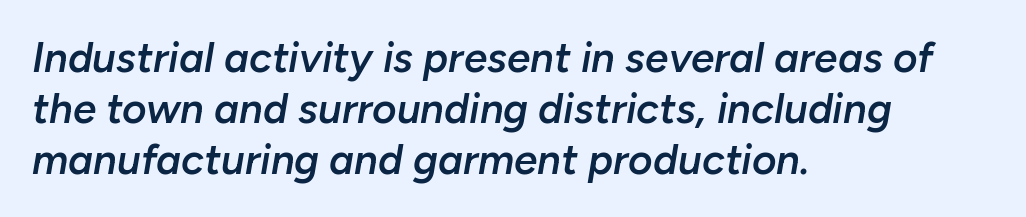
Q: Is the text bold? A: Semi-bold.
Q: Is the text italic (slanted)? A: Yes, it leans right by about 10 degrees.
Q: Is the text underlined? A: No.
Q: How is the paragraph aligned? A: Left-aligned.
Q: Is the spacing between letters normal or unusually wide? A: Normal.
Q: Width (condensed, normal, or wide)? A: Normal.
Q: Stroke contrast? A: Low.
Q: x-height? A: Medium.
Q: Monospaced? A: No.
